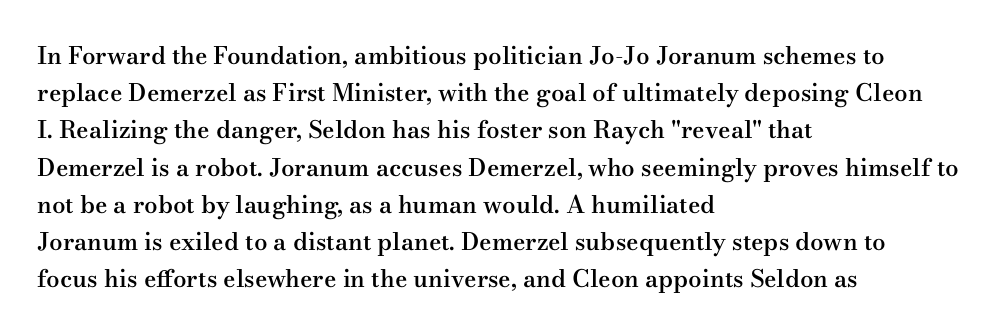
{"italic": "no", "bold": "semi", "underline": "no", "align": "left", "line_spacing": "normal", "line_spacing_ratio": 1.55, "letter_spacing": "normal", "letter_spacing_em": 0.0, "glyph_px": 24}
